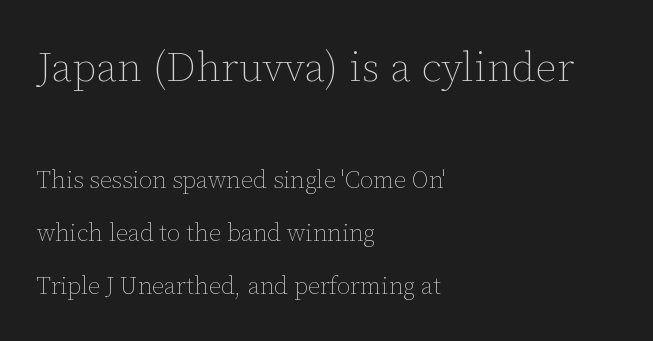
Q: Is the text bold? A: No.
Q: Is the text italic (slanted)? A: No, it is upright.
Q: Is the text underlined? A: No.
Q: How is the paragraph aligned? A: Left-aligned.
Q: Is the spacing between letters normal or unusually wide? A: Normal.
Q: Is the spacing between lines tight, normal or loose? A: Loose.
Q: Which block of text is set in a larger size, the first (top) or the second (bottom)? A: The first (top) one.
Q: Width (condensed, normal, or wide)? A: Normal.
Q: Stroke contrast? A: Low.
Q: x-height? A: Medium.
Q: Monospaced? A: No.
